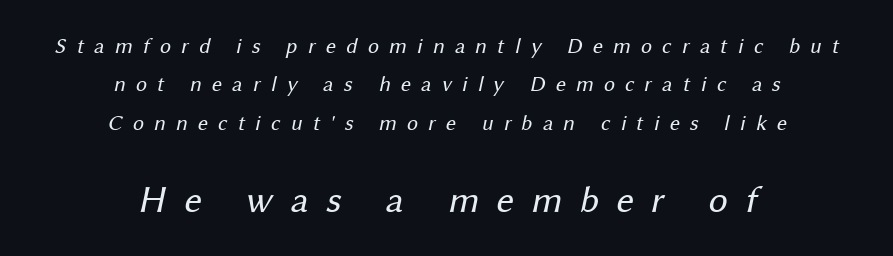
The image shows 38 px regular-weight sans-serif type; set centered, line spacing 1.74x, unusually wide letter spacing (+0.46 em), not underlined; the second (bottom) block is 1.73x larger; medium stroke contrast and a medium x-height.
